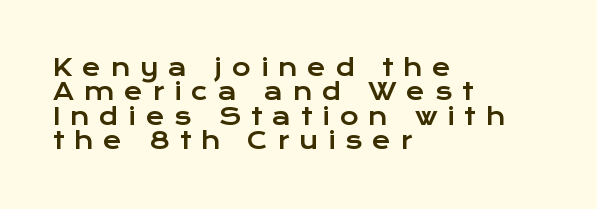
The image shows 23 px text type, upright; set left-aligned, tight line spacing (1.06x), unusually wide letter spacing (+0.42 em), not underlined.
